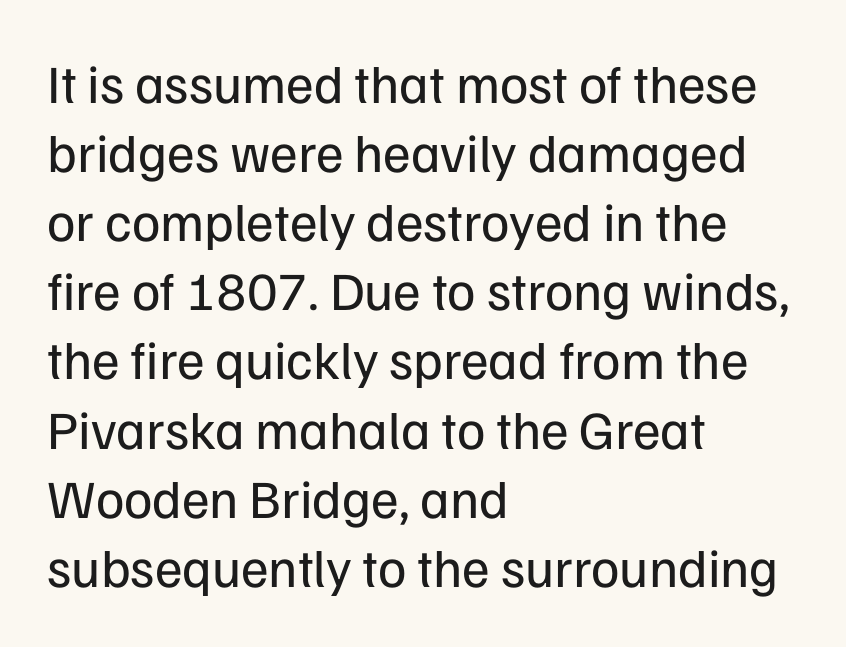
{"serif": "no", "italic": "no", "bold": "no", "weight": "regular", "width": "normal", "stroke_contrast": "low", "x_height": "medium", "monospaced": "no", "underline": "no", "align": "left", "line_spacing": "normal", "line_spacing_ratio": 1.28, "letter_spacing": "normal", "letter_spacing_em": 0.0, "glyph_px": 54}
